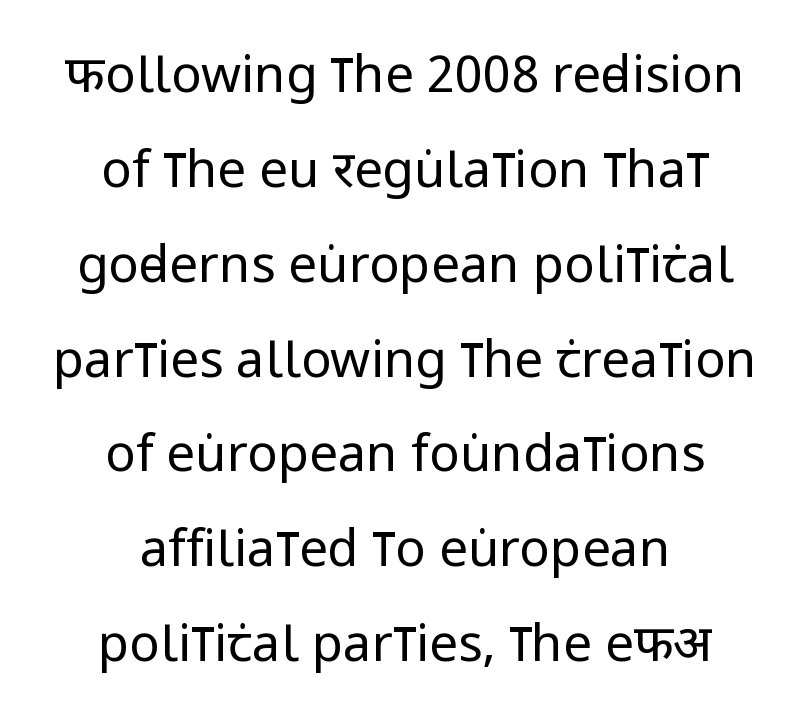
{"serif": "no", "italic": "no", "bold": "no", "weight": "regular", "width": "condensed", "stroke_contrast": "low", "x_height": "large", "monospaced": "no", "underline": "no", "align": "center", "line_spacing_ratio": 1.86, "letter_spacing": "normal", "letter_spacing_em": 0.0, "glyph_px": 51}
